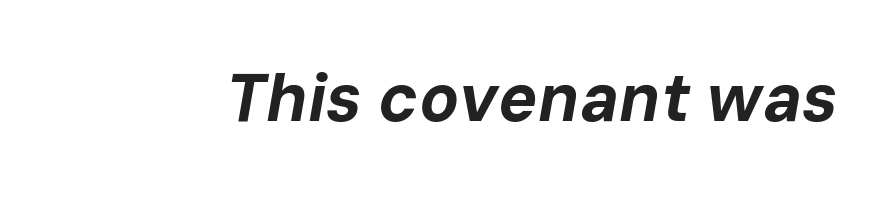
The image shows 66 px bold type, italic (leaning right); set normal letter spacing, not underlined; low stroke contrast and a medium x-height.
